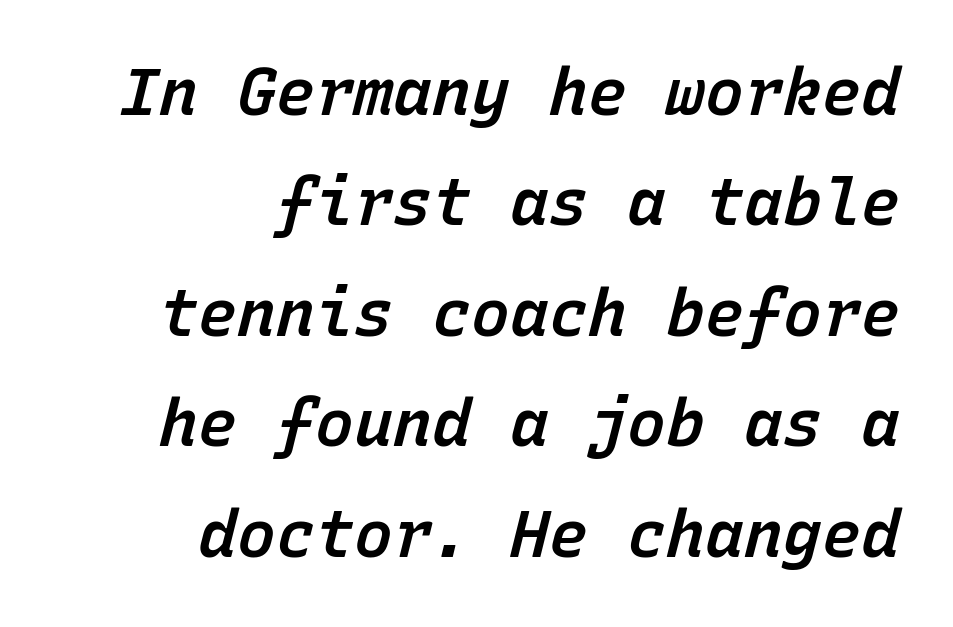
{"italic": "yes", "lean": "right", "slant_degrees": 15, "bold": "semi", "weight": "semibold", "width": "normal", "stroke_contrast": "low", "x_height": "medium", "monospaced": "yes", "underline": "no", "align": "right", "line_spacing": "normal", "line_spacing_ratio": 1.7, "letter_spacing": "normal", "letter_spacing_em": 0.0, "glyph_px": 65}
